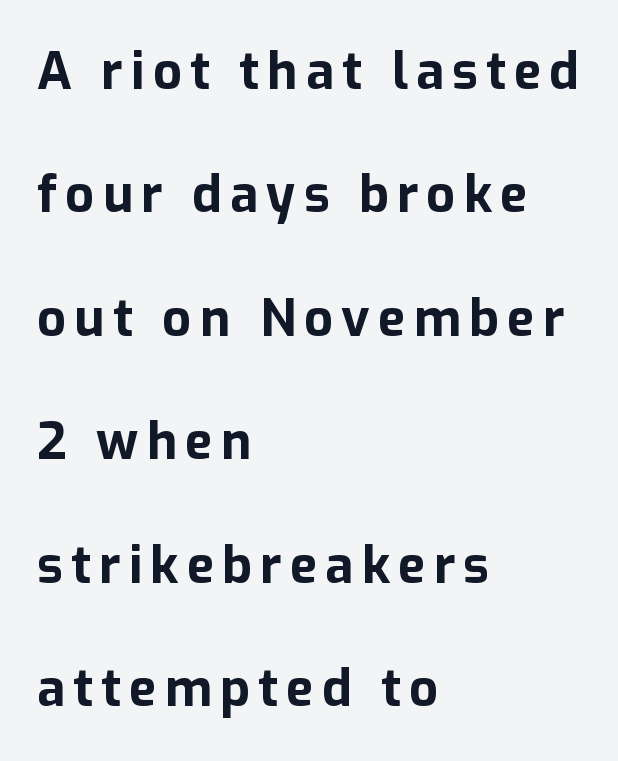
Classification — sans serif. Quick note: interline space is abundant. Typographic density is high because the face is bold. The passage shown is typed in a proportional face where columns would drift.
